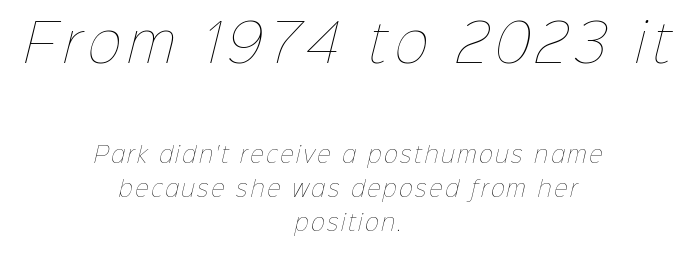
The image shows 52 px thin type; set centered, normal line spacing (1.61x), not underlined; the first (top) block is 2.48x larger; low stroke contrast and a medium x-height.
